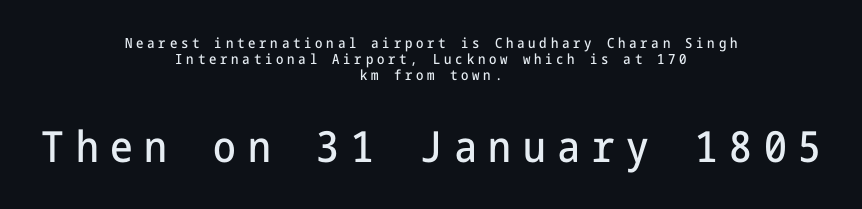
The image shows 43 px condensed sans-serif type, upright; set centered, line spacing 1.16x, unusually wide letter spacing (+0.27 em), not underlined; the second (bottom) block is 3.07x larger; low stroke contrast and a medium x-height.
